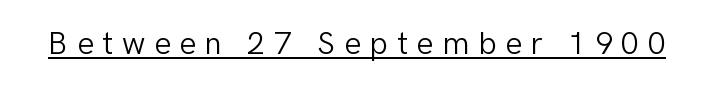
Decoration check: the copy is underlined. Tracking value appears strongly positive — letters spread wide. The text was rendered using a sans face with plain stroke endings. The specimen reads as upright at a glance. The weight tops out at a normal text grade.
